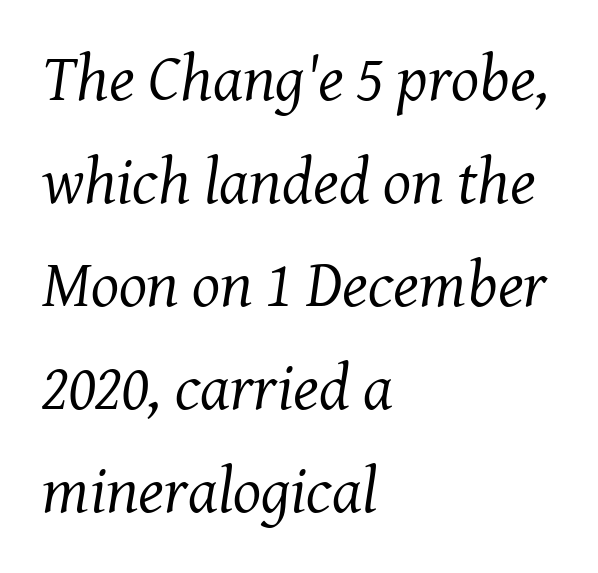
Quick note: interline space is typical. Clear beneath every line of the passage. Is this a heavy cut? Hardly; it is regular or lighter. The passage shown has conventional tracking throughout. Regarding serifs, this sample has them. Does the lettering tilt? It does — this is italic.
